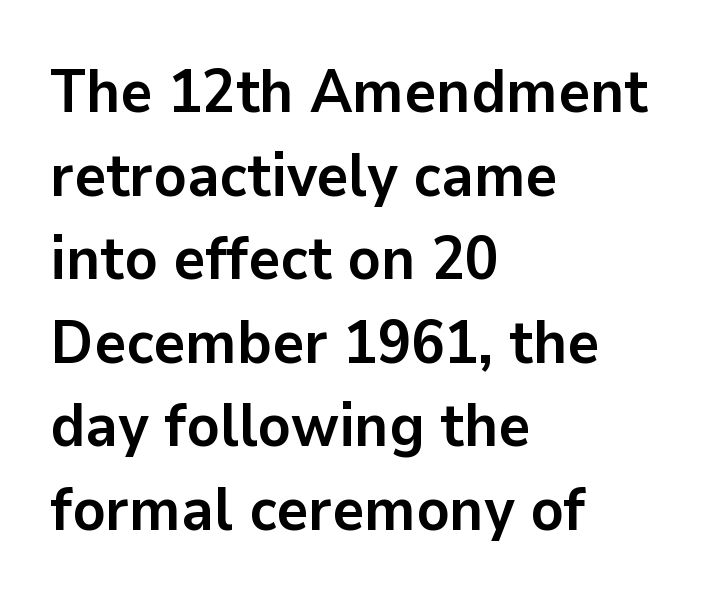
The letters advance in unequal steps, a hallmark of proportional type. Serifs: no, the terminals of the letterforms are clean. Posture: vertical. The lines are quadded left. Clear beneath every line of the passage.
